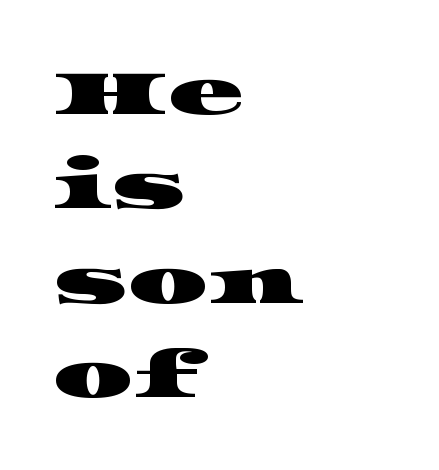
The image shows 63 px wide serif type; set left-aligned, normal line spacing (1.5x), normal letter spacing, not underlined; high stroke contrast and a large x-height.
